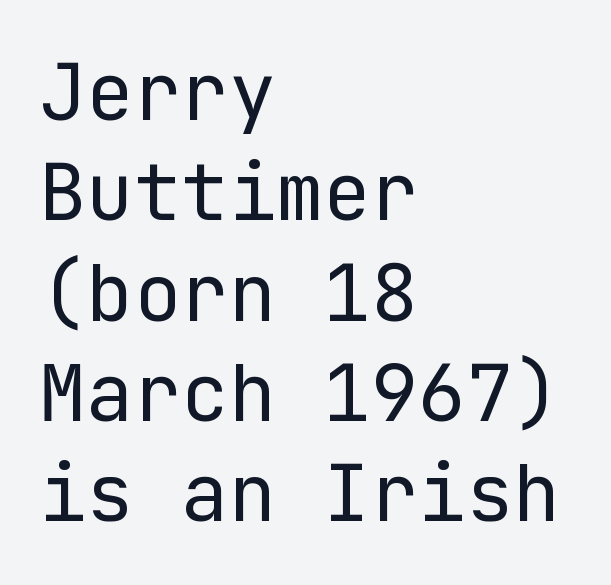
Q: Is the text bold? A: No.
Q: Is the text italic (slanted)? A: No, it is upright.
Q: Is the typeface a serif or a sans-serif typeface? A: Sans-serif.
Q: Is the text underlined? A: No.
Q: How is the paragraph aligned? A: Left-aligned.
Q: Is the spacing between letters normal or unusually wide? A: Normal.
Q: Is the spacing between lines tight, normal or loose? A: Normal.
Q: Width (condensed, normal, or wide)? A: Normal.
Q: Stroke contrast? A: Low.
Q: x-height? A: Medium.
